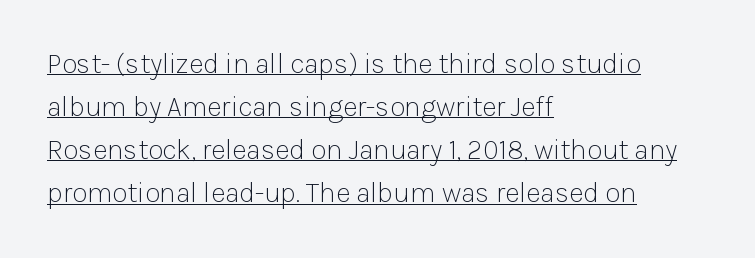
{"serif": "no", "italic": "no", "bold": "no", "weight": "light", "width": "normal", "stroke_contrast": "low", "x_height": "medium", "monospaced": "no", "underline": "yes", "align": "left", "line_spacing": "normal", "line_spacing_ratio": 1.54, "letter_spacing": "normal", "letter_spacing_em": 0.0, "glyph_px": 28}
